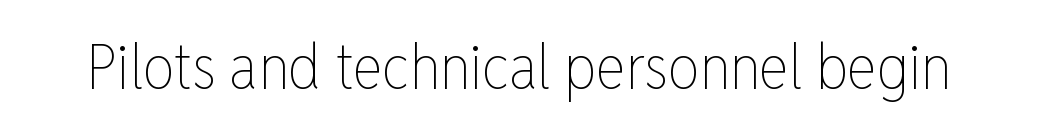
Q: Is the text bold? A: No.
Q: Is the text italic (slanted)? A: No, it is upright.
Q: Is the text underlined? A: No.
Q: Is the spacing between letters normal or unusually wide? A: Normal.
Q: Width (condensed, normal, or wide)? A: Condensed.
Q: Stroke contrast? A: Low.
Q: x-height? A: Medium.
Q: Monospaced? A: No.
